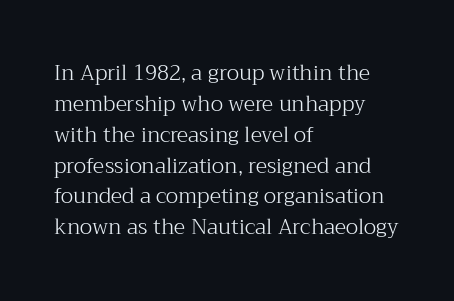
The image shows 21 px text type, upright; set left-aligned, normal line spacing (1.47x), normal letter spacing, not underlined.
